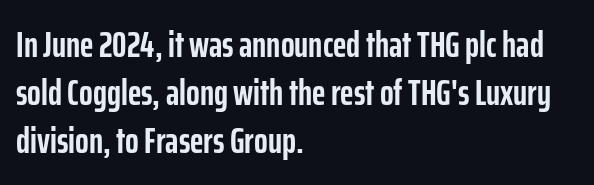
The passage shown is typed in a proportional face where columns would drift. Observe the absence of serifs on each vertical stroke in this sample. Observe the ordinary spacing: letters are neighbours, not strangers. Rendered with straight, roman letterforms.
